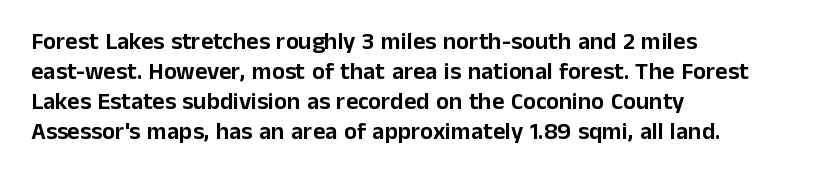
{"italic": "no", "underline": "no", "align": "left", "line_spacing": "normal", "line_spacing_ratio": 1.25, "letter_spacing": "normal", "letter_spacing_em": 0.0, "glyph_px": 24}
